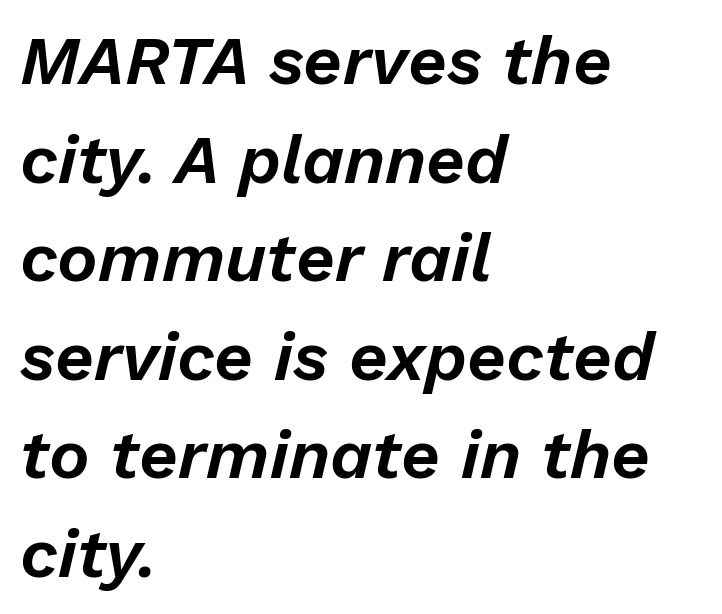
Just letters on the line, the space beneath them empty. Leading matches the norm, producing a regular column. Each letter keeps its own natural width here, so spacing adapts to shape. You can tell it's italic because the verticals aren't actually vertical. Compared with a centered layout, this one pins lines to the left instead. Honestly, the letter spacing is just normal — you wouldn't notice it.
